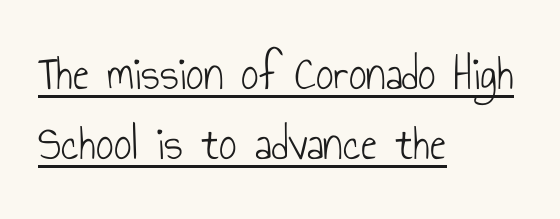
Q: Is the text bold? A: No.
Q: Is the text italic (slanted)? A: No, it is upright.
Q: Is the typeface a serif or a sans-serif typeface? A: Sans-serif.
Q: Is the text underlined? A: Yes.
Q: How is the paragraph aligned? A: Left-aligned.
Q: Is the spacing between letters normal or unusually wide? A: Normal.
Q: Is the spacing between lines tight, normal or loose? A: Normal.
Q: Width (condensed, normal, or wide)? A: Condensed.
Q: Stroke contrast? A: Low.
Q: x-height? A: Small.
Q: Monospaced? A: No.
